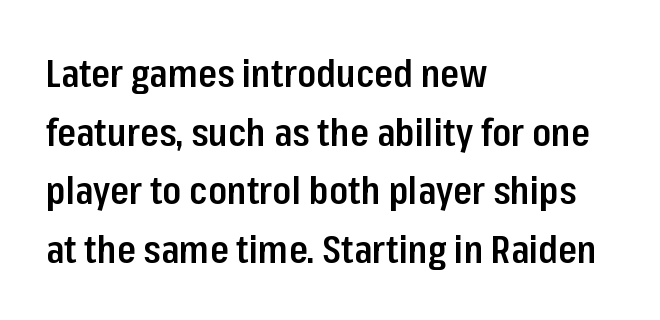
Q: Is the text bold? A: Semi-bold.
Q: Is the text italic (slanted)? A: No, it is upright.
Q: Is the typeface a serif or a sans-serif typeface? A: Sans-serif.
Q: Is the text underlined? A: No.
Q: How is the paragraph aligned? A: Left-aligned.
Q: Is the spacing between letters normal or unusually wide? A: Normal.
Q: Is the spacing between lines tight, normal or loose? A: Normal.
Q: Width (condensed, normal, or wide)? A: Condensed.
Q: Stroke contrast? A: Low.
Q: x-height? A: Medium.
Q: Monospaced? A: No.
